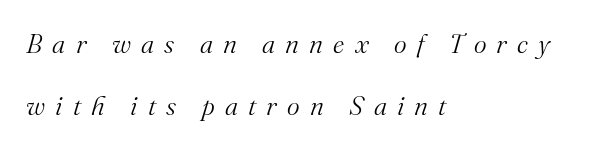
{"italic": "yes", "lean": "right", "slant_degrees": 16, "bold": "no", "underline": "no", "align": "left", "line_spacing": "loose", "line_spacing_ratio": 2.31, "letter_spacing": "wide", "letter_spacing_em": 0.38, "glyph_px": 27}
